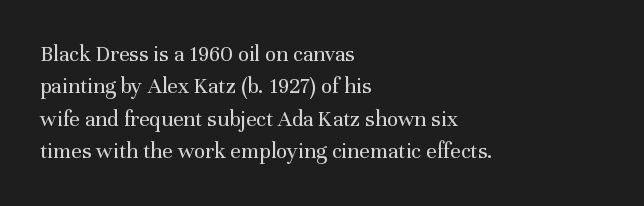
The tracking reads as untouched default to a designer's eye. Layout note: lines flush left. Students, observe: this is what conventionally led text looks like. Underline: absent.
